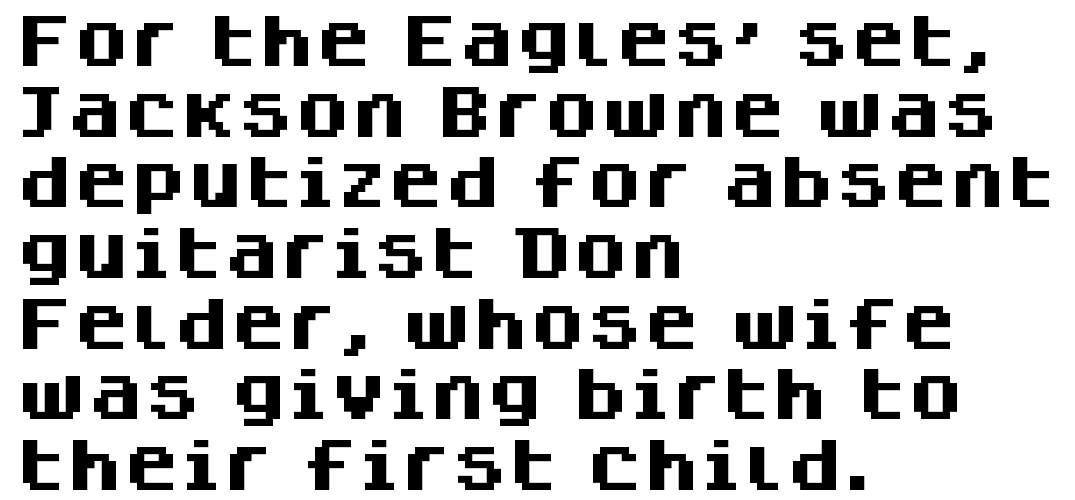
{"serif": "no", "italic": "no", "bold": "yes", "weight": "heavy", "width": "normal", "stroke_contrast": "medium", "x_height": "large", "monospaced": "no", "underline": "no", "align": "left", "line_spacing_ratio": 1.24, "letter_spacing": "normal", "letter_spacing_em": 0.0, "glyph_px": 57}
